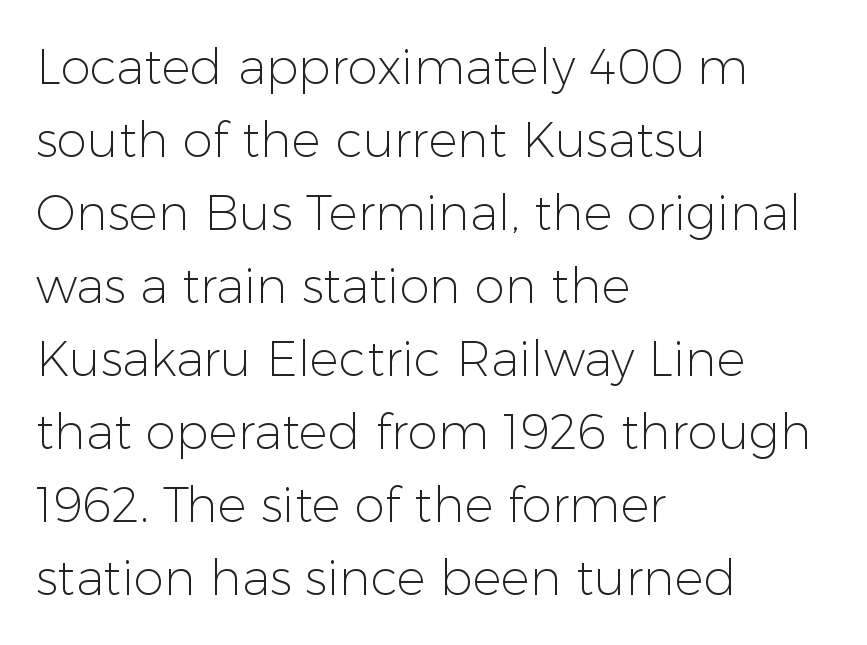
Q: Is the text bold? A: No.
Q: Is the text italic (slanted)? A: No, it is upright.
Q: Is the typeface a serif or a sans-serif typeface? A: Sans-serif.
Q: Is the text underlined? A: No.
Q: How is the paragraph aligned? A: Left-aligned.
Q: Is the spacing between letters normal or unusually wide? A: Normal.
Q: Is the spacing between lines tight, normal or loose? A: Normal.
Q: Width (condensed, normal, or wide)? A: Normal.
Q: Stroke contrast? A: Low.
Q: x-height? A: Medium.
Q: Monospaced? A: No.
